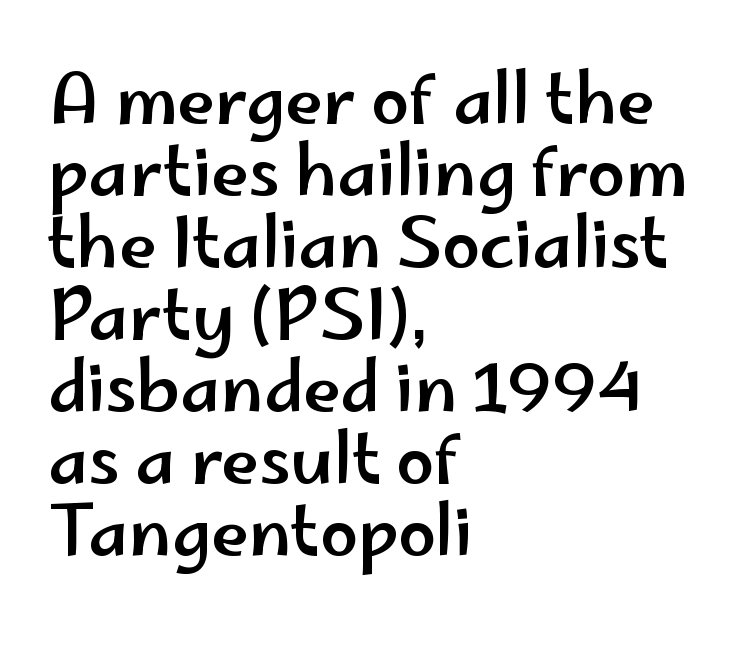
Q: Is the text italic (slanted)? A: No, it is upright.
Q: Is the typeface a serif or a sans-serif typeface? A: Sans-serif.
Q: Is the text underlined? A: No.
Q: How is the paragraph aligned? A: Left-aligned.
Q: Is the spacing between letters normal or unusually wide? A: Normal.
Q: Is the spacing between lines tight, normal or loose? A: Tight.
Q: Width (condensed, normal, or wide)? A: Wide.
Q: Stroke contrast? A: Low.
Q: x-height? A: Small.
Q: Monospaced? A: No.
